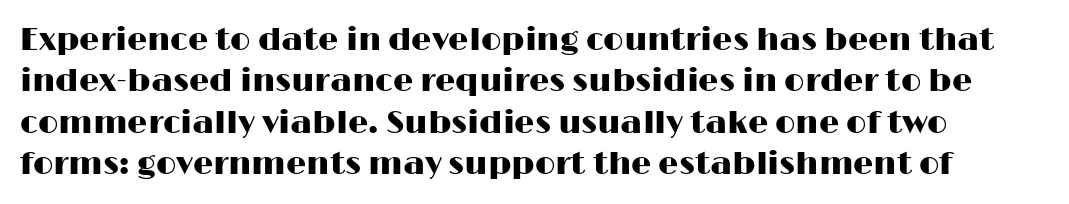
{"serif": "no", "italic": "no", "width": "wide", "stroke_contrast": "high", "x_height": "medium", "monospaced": "no", "underline": "no", "line_spacing": "normal", "line_spacing_ratio": 1.29, "letter_spacing": "normal", "letter_spacing_em": 0.0, "glyph_px": 32}
